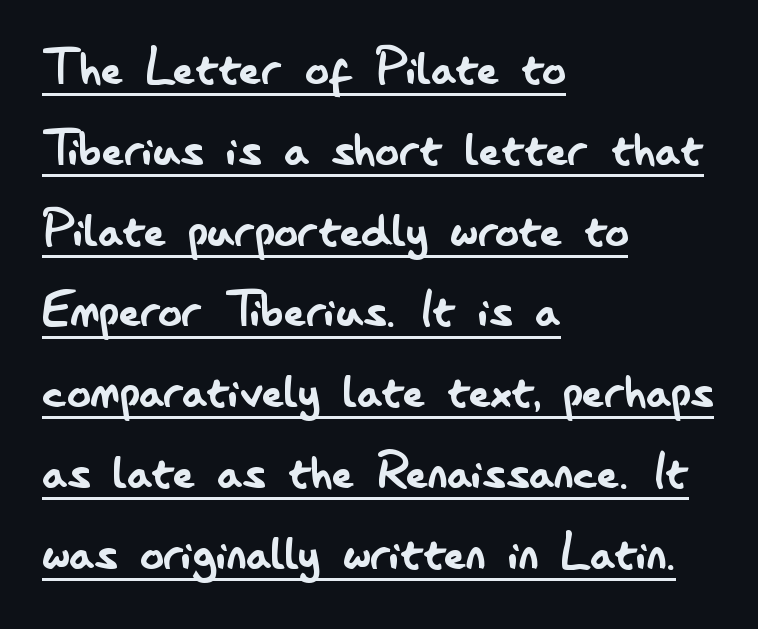
The image shows 59 px regular-weight, condensed sans-serif type, upright; set left-aligned, normal line spacing (1.37x), normal letter spacing, underlined; low stroke contrast and a small x-height.
